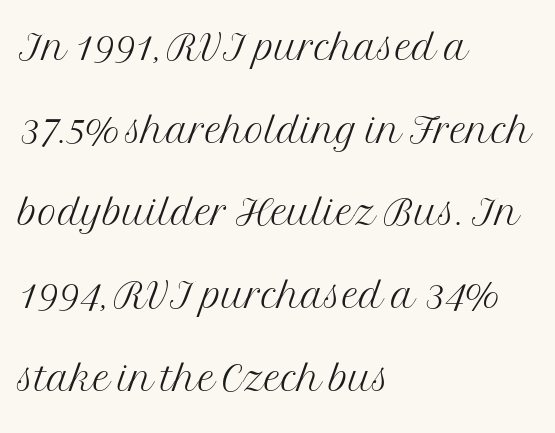
The image shows 53 px light serif type; set left-aligned, normal line spacing (1.56x), normal letter spacing, not underlined; medium stroke contrast and a medium x-height.
